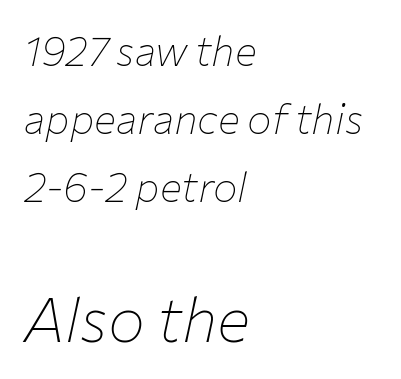
{"italic": "yes", "lean": "right", "slant_degrees": 12, "bold": "no", "weight": "thin", "width": "normal", "stroke_contrast": "low", "x_height": "medium", "monospaced": "no", "underline": "no", "align": "left", "line_spacing": "normal", "line_spacing_ratio": 1.66, "letter_spacing": "normal", "letter_spacing_em": 0.0, "larger_block": "second", "size_ratio": 1.51, "glyph_px": 62}
